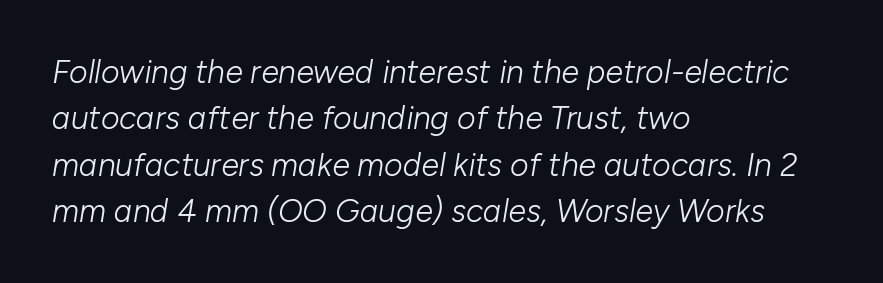
{"italic": "yes", "lean": "right", "slant_degrees": 10, "bold": "no", "weight": "light", "width": "normal", "stroke_contrast": "low", "x_height": "medium", "monospaced": "no", "underline": "no", "align": "left", "line_spacing": "normal", "line_spacing_ratio": 1.45, "letter_spacing": "normal", "letter_spacing_em": 0.0, "glyph_px": 32}
